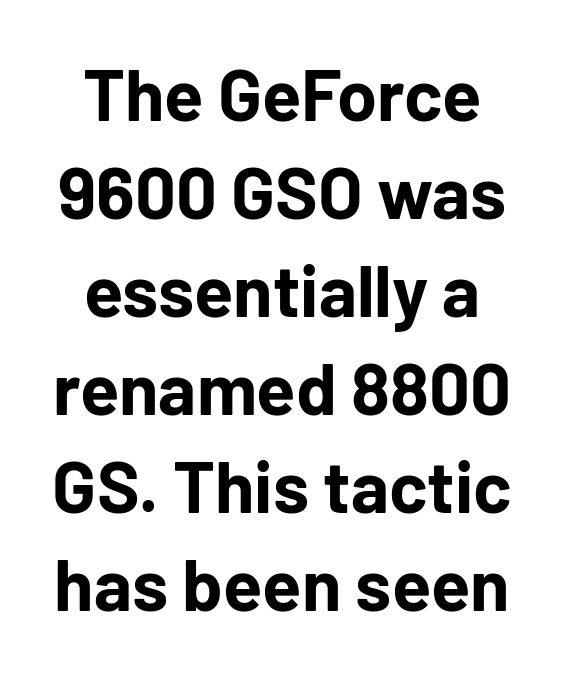
The image shows 72 px bold sans-serif type, upright; set normal line spacing (1.36x), normal letter spacing, not underlined; low stroke contrast and a medium x-height.
